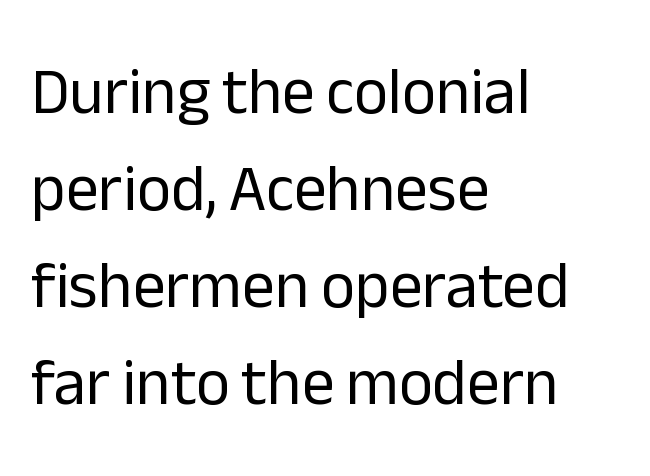
The image shows 65 px regular-weight sans-serif type, upright; set left-aligned, normal line spacing (1.49x), normal letter spacing, not underlined; low stroke contrast and a medium x-height.
